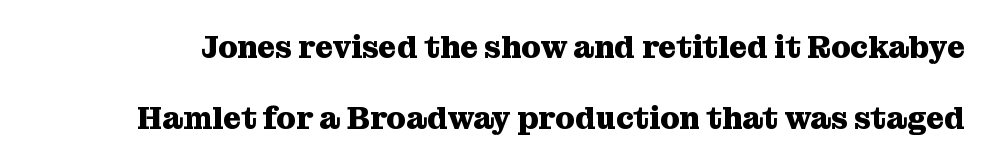
The rendering uses natural spacing where letterforms have individual widths. Unlike italic type, these characters show no tilt at all. Each row of text sits above clean, open space. This sample uses a serif face. If you measured baseline to baseline, you'd find a long distance.
